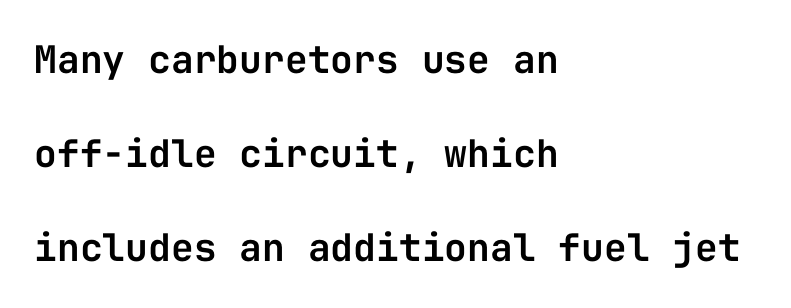
A typesetter would call this leading open, well beyond the default. Looks like terminal output: every glyph gets an equal slot. Characters follow at the spacing the type designer built in. Ascenders rise straight up at ninety degrees. Compared with a centered layout, this one pins lines to the left instead.
